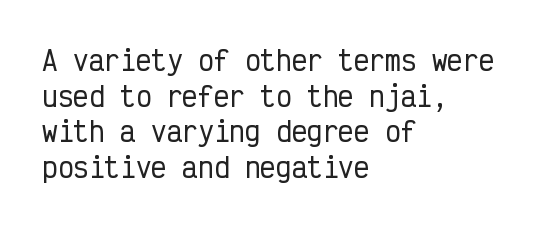
Compared with a centered layout, this one pins lines to the left instead. These lines were composed using upright roman letters. The type is set solid horizontally, with unmodified tracking. Vertical spacing — default. A bare baseline throughout the passage.
